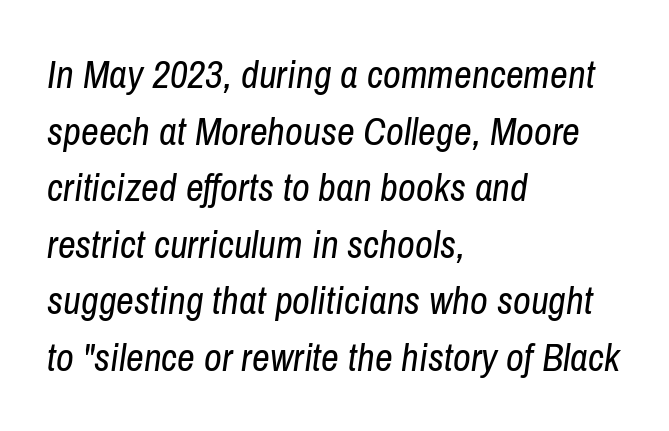
{"italic": "yes", "lean": "right", "slant_degrees": 8, "bold": "no", "weight": "regular", "width": "condensed", "stroke_contrast": "low", "x_height": "medium", "monospaced": "no", "underline": "no", "align": "left", "line_spacing": "normal", "line_spacing_ratio": 1.45, "letter_spacing": "normal", "letter_spacing_em": 0.0, "glyph_px": 39}
